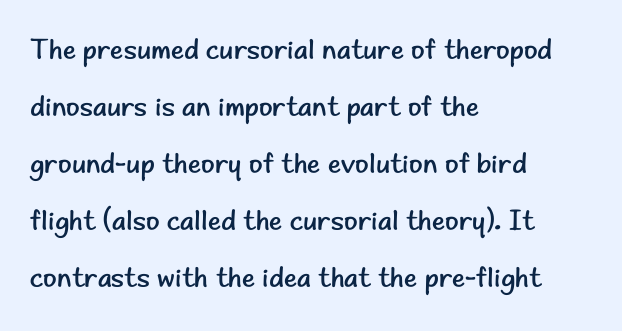
Caption: multi-line text, flush left, ragged right. Quick note: interline space is abundant. Observe the ordinary spacing: letters are neighbours, not strangers. The passage shown is not underscored anywhere.
